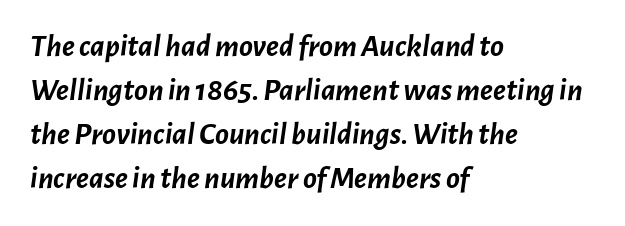
Q: Is the text bold? A: Yes.
Q: Is the text italic (slanted)? A: Yes, it leans right by about 7 degrees.
Q: Is the text underlined? A: No.
Q: How is the paragraph aligned? A: Left-aligned.
Q: Is the spacing between letters normal or unusually wide? A: Normal.
Q: Is the spacing between lines tight, normal or loose? A: Normal.
Q: Width (condensed, normal, or wide)? A: Normal.
Q: Stroke contrast? A: Low.
Q: x-height? A: Medium.
Q: Monospaced? A: No.
